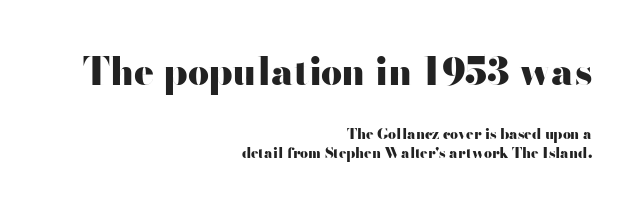
The image shows 37 px heavy, wide type, upright; set right-aligned, normal line spacing (1.36x), normal letter spacing, not underlined; the first (top) block is 2.64x larger; high stroke contrast and a small x-height.
